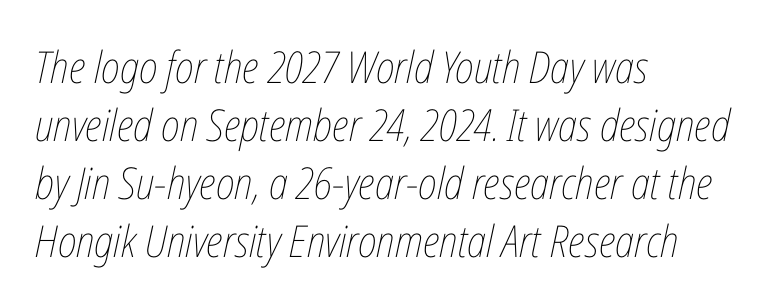
The image shows 44 px thin, condensed type, italic (leaning right); set left-aligned, normal line spacing (1.32x), normal letter spacing, not underlined; low stroke contrast and a medium x-height.
